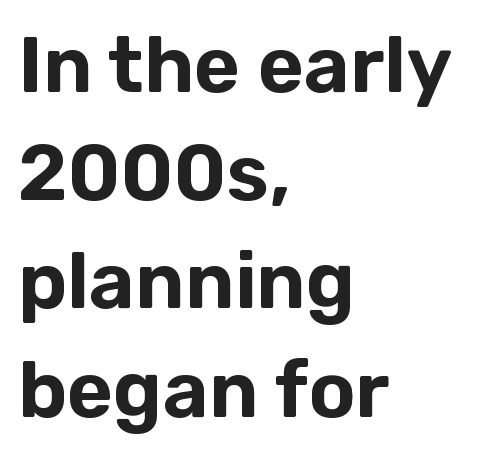
The image shows 79 px sans-serif type, upright; set left-aligned, normal line spacing (1.37x), normal letter spacing, not underlined; low stroke contrast and a medium x-height.
